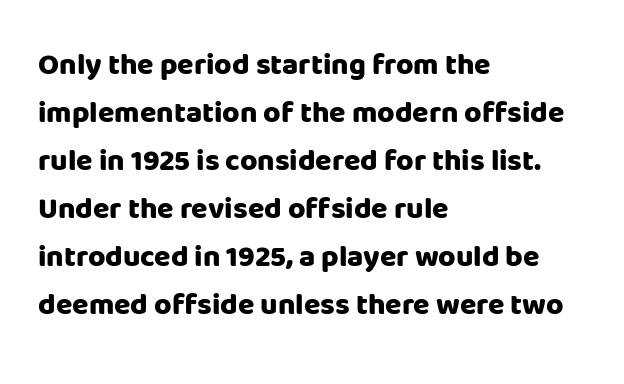
The image shows 30 px heavy sans-serif type, upright; set left-aligned, normal line spacing (1.6x), normal letter spacing, not underlined; low stroke contrast and a large x-height.
